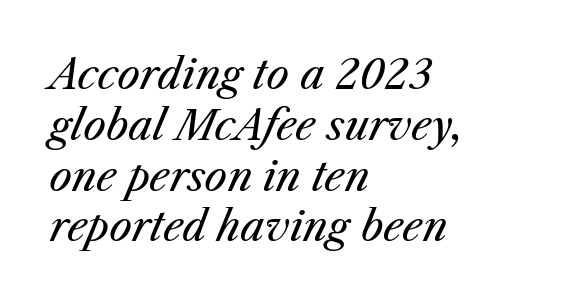
Q: Is the text bold? A: No.
Q: Is the text italic (slanted)? A: Yes, it leans right by about 25 degrees.
Q: Is the text underlined? A: No.
Q: How is the paragraph aligned? A: Left-aligned.
Q: Is the spacing between letters normal or unusually wide? A: Normal.
Q: Is the spacing between lines tight, normal or loose? A: Normal.
Q: Width (condensed, normal, or wide)? A: Normal.
Q: Stroke contrast? A: Medium.
Q: x-height? A: Medium.
Q: Monospaced? A: No.
